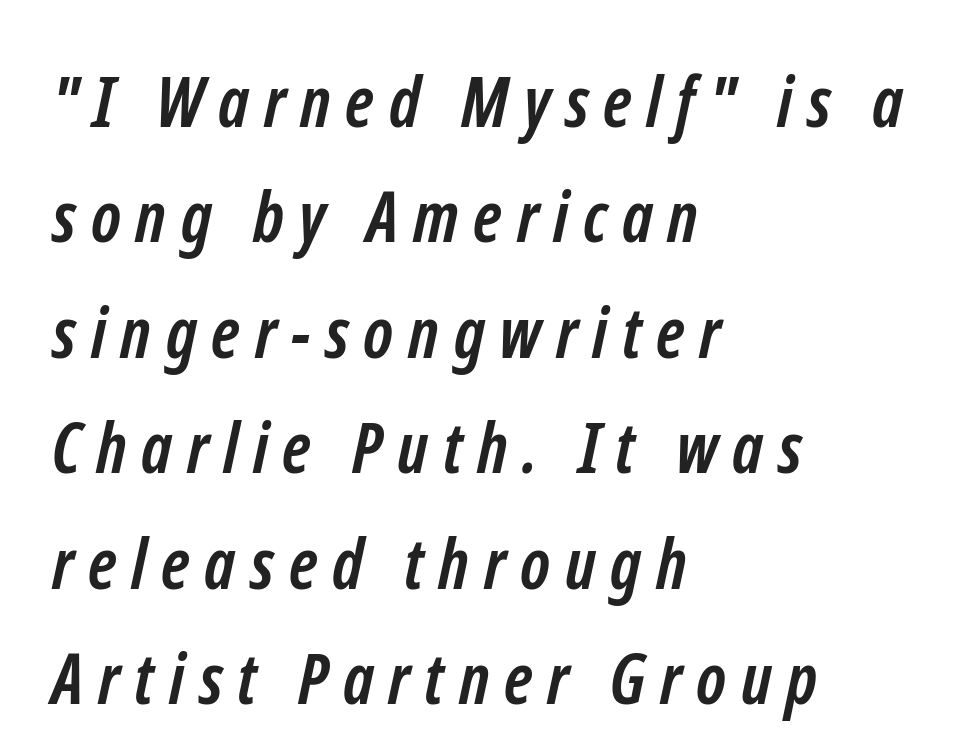
Q: Is the text bold? A: Yes.
Q: Is the typeface a serif or a sans-serif typeface? A: Sans-serif.
Q: Is the text underlined? A: No.
Q: How is the paragraph aligned? A: Left-aligned.
Q: Is the spacing between letters normal or unusually wide? A: Unusually wide.
Q: Is the spacing between lines tight, normal or loose? A: Normal.
Q: Width (condensed, normal, or wide)? A: Condensed.
Q: Stroke contrast? A: Low.
Q: x-height? A: Medium.
Q: Monospaced? A: No.
